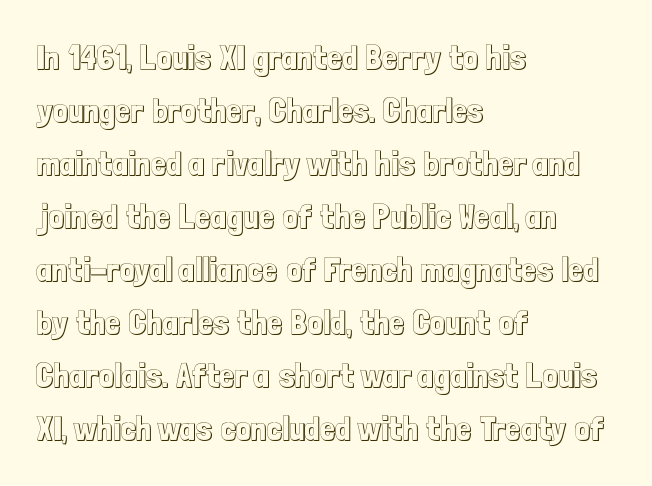
Posture: straight, roman, zero tilt. Notice how descenders clear the ascenders below comfortably — that's standard leading. Underline: absent. The rendering anchors every line to the left-hand side. The letters advance in unequal steps, a hallmark of proportional type.
